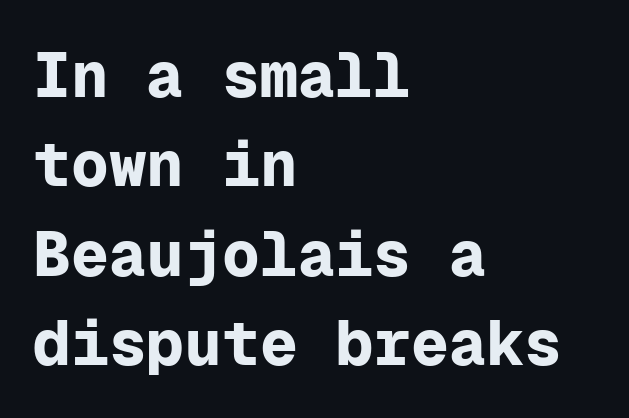
The image shows 63 px bold sans-serif type, upright, monospaced; set left-aligned, normal line spacing (1.42x), normal letter spacing, not underlined; low stroke contrast and a medium x-height.
